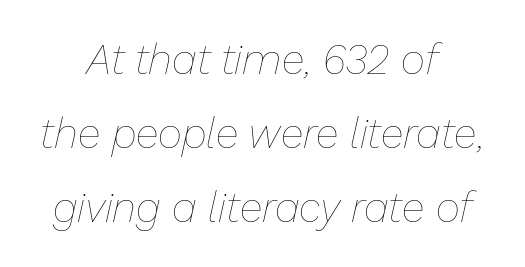
Character widths vary here, with narrow letters taking less room than wide ones. The strip under each line holds only bare page. Heaviness? Minimal to ordinary, like unemphasized prose. Line starts and ends both wander, symmetrically.
